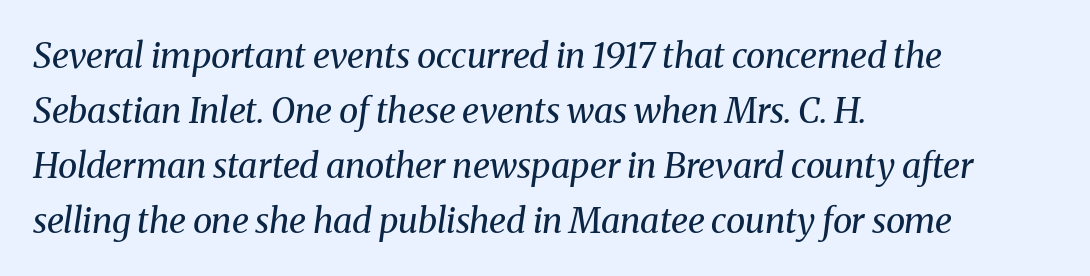
Q: Is the text bold? A: No.
Q: Is the text italic (slanted)? A: Yes, it leans right by about 8 degrees.
Q: Is the typeface a serif or a sans-serif typeface? A: Serif.
Q: Is the text underlined? A: No.
Q: How is the paragraph aligned? A: Left-aligned.
Q: Is the spacing between letters normal or unusually wide? A: Normal.
Q: Is the spacing between lines tight, normal or loose? A: Normal.
Q: Width (condensed, normal, or wide)? A: Normal.
Q: Stroke contrast? A: Medium.
Q: x-height? A: Medium.
Q: Monospaced? A: No.
